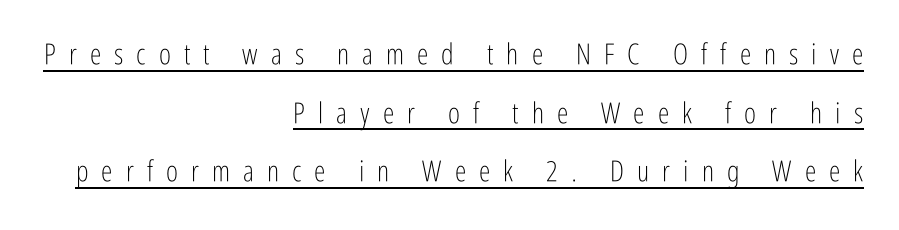
The image shows 29 px light, condensed sans-serif type, upright; set right-aligned, loose line spacing (2.02x), unusually wide letter spacing (+0.45 em), underlined; low stroke contrast and a medium x-height.
